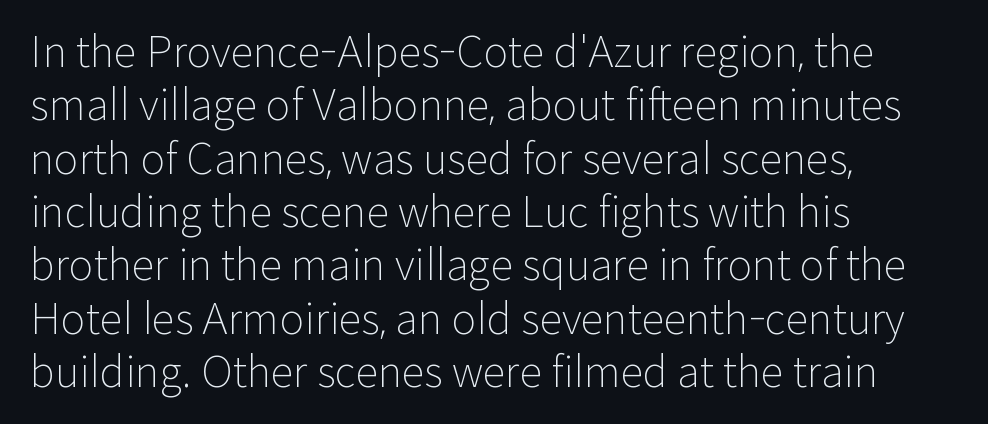
The image shows 42 px light sans-serif type, upright; set left-aligned, normal line spacing (1.27x), normal letter spacing, not underlined; low stroke contrast and a medium x-height.
